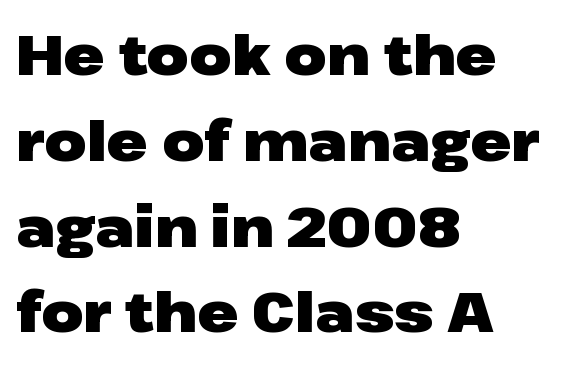
A typesetter would call this leading conventional body-copy spacing. The rendering keeps characters at their native spacing. These lines are set flush left with a ragged right edge. The typesetting leans heavy: a genuine bold.
